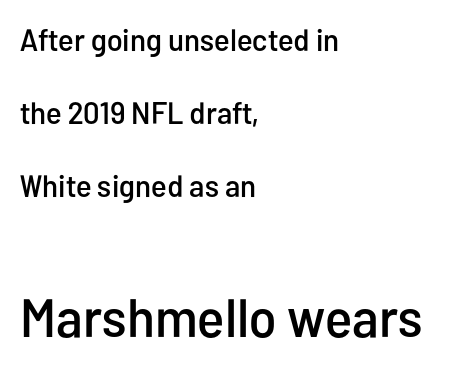
Q: Is the text italic (slanted)? A: No, it is upright.
Q: Is the typeface a serif or a sans-serif typeface? A: Sans-serif.
Q: Is the text underlined? A: No.
Q: How is the paragraph aligned? A: Left-aligned.
Q: Is the spacing between letters normal or unusually wide? A: Normal.
Q: Is the spacing between lines tight, normal or loose? A: Loose.
Q: Which block of text is set in a larger size, the first (top) or the second (bottom)? A: The second (bottom) one.
Q: Width (condensed, normal, or wide)? A: Condensed.
Q: Stroke contrast? A: Low.
Q: x-height? A: Medium.
Q: Monospaced? A: No.
